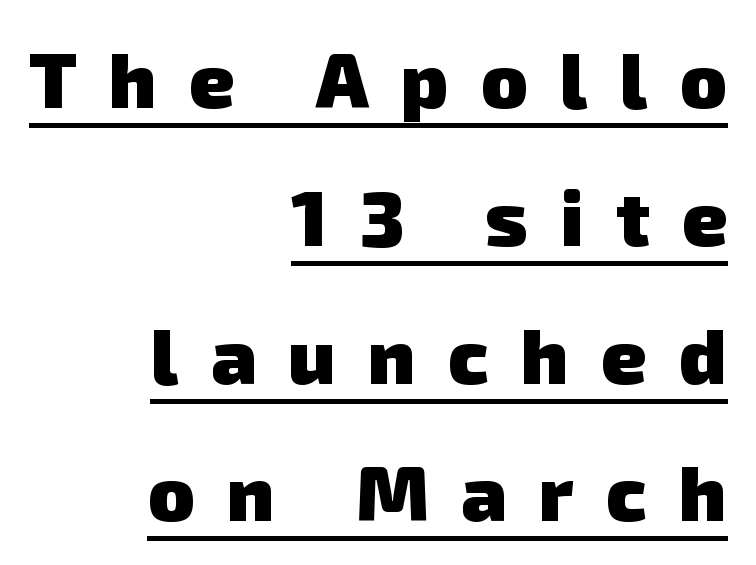
Q: Is the text bold? A: Yes.
Q: Is the typeface a serif or a sans-serif typeface? A: Sans-serif.
Q: Is the text underlined? A: Yes.
Q: How is the paragraph aligned? A: Right-aligned.
Q: Is the spacing between letters normal or unusually wide? A: Unusually wide.
Q: Width (condensed, normal, or wide)? A: Normal.
Q: Stroke contrast? A: Low.
Q: x-height? A: Medium.
Q: Monospaced? A: No.
